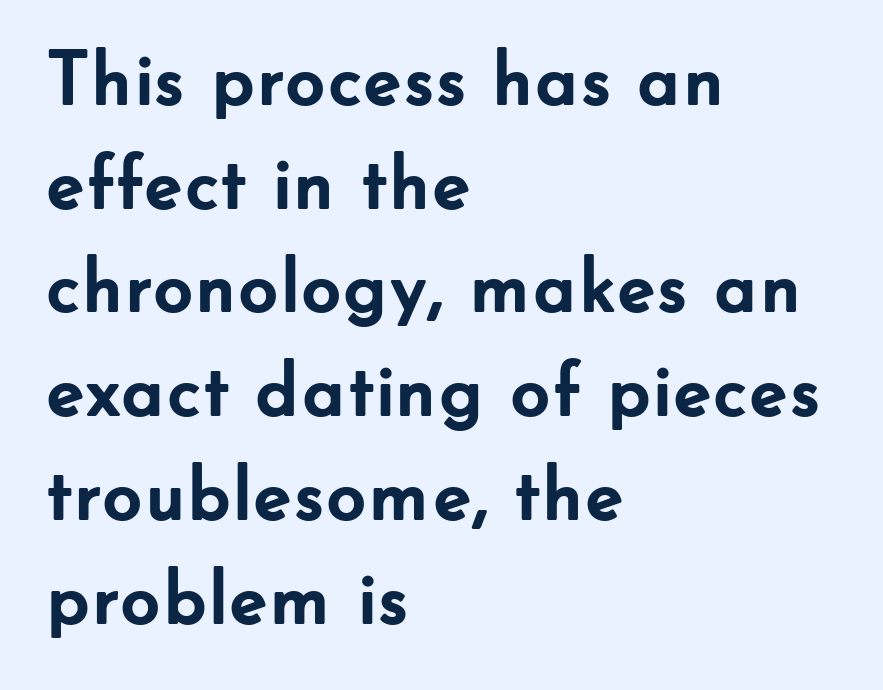
{"serif": "no", "italic": "no", "bold": "yes", "weight": "semibold", "width": "normal", "stroke_contrast": "low", "x_height": "small", "monospaced": "no", "underline": "no", "align": "left", "line_spacing": "normal", "line_spacing_ratio": 1.33, "letter_spacing": "normal", "letter_spacing_em": 0.0, "glyph_px": 78}
